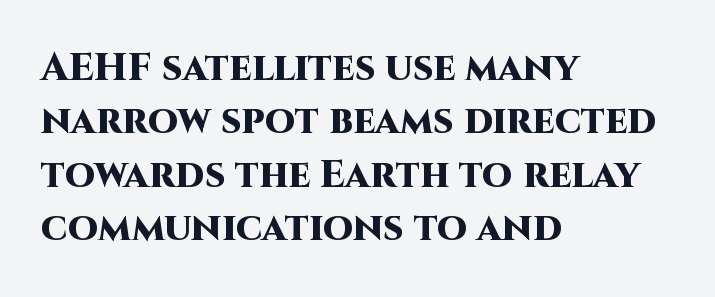
Q: Is the text bold? A: Yes.
Q: Is the text italic (slanted)? A: No, it is upright.
Q: Is the typeface a serif or a sans-serif typeface? A: Sans-serif.
Q: Is the text underlined? A: No.
Q: How is the paragraph aligned? A: Left-aligned.
Q: Is the spacing between letters normal or unusually wide? A: Normal.
Q: Is the spacing between lines tight, normal or loose? A: Normal.
Q: Width (condensed, normal, or wide)? A: Normal.
Q: Stroke contrast? A: High.
Q: x-height? A: Large.
Q: Monospaced? A: No.
